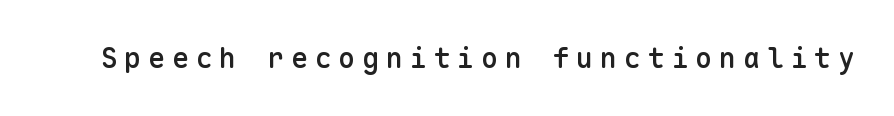
A clean baseline with only descenders dipping below it. The type is letterspaced generously, with wide tracking. Grotesque or geometric, the face here clearly has no serifs. You could count columns in this text — the font is strictly monospaced.
